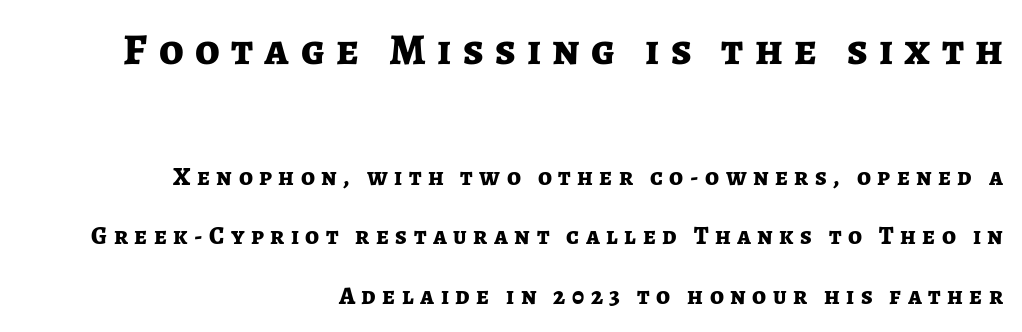
The glyphs in this specimen are sans serif. How heavy is the stroke? Heavy — this is a bold. Varying glyph widths throughout — classic text-font behaviour. In terms of posture, this sample is upright. A clean baseline with only descenders dipping below it.
